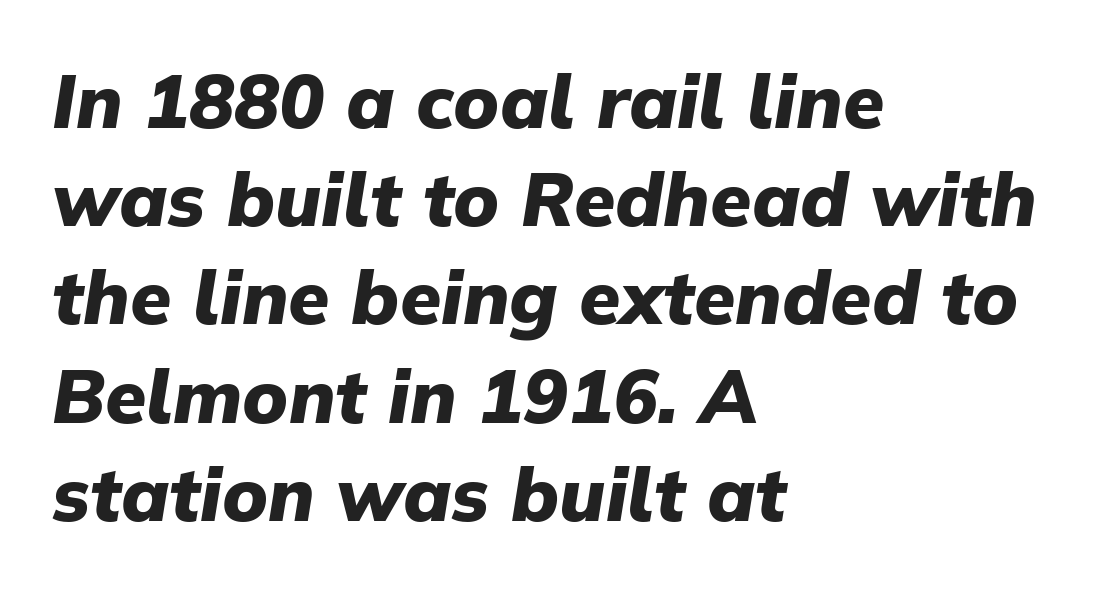
Q: Is the text bold? A: Yes.
Q: Is the text italic (slanted)? A: Yes, it leans right by about 9 degrees.
Q: Is the text underlined? A: No.
Q: How is the paragraph aligned? A: Left-aligned.
Q: Is the spacing between letters normal or unusually wide? A: Normal.
Q: Is the spacing between lines tight, normal or loose? A: Normal.
Q: Width (condensed, normal, or wide)? A: Normal.
Q: Stroke contrast? A: Low.
Q: x-height? A: Medium.
Q: Monospaced? A: No.
